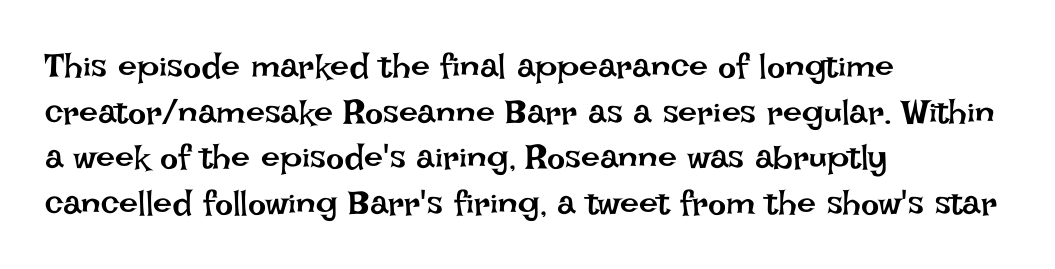
Q: Is the text bold? A: No.
Q: Is the text italic (slanted)? A: No, it is upright.
Q: Is the text underlined? A: No.
Q: How is the paragraph aligned? A: Left-aligned.
Q: Is the spacing between letters normal or unusually wide? A: Normal.
Q: Is the spacing between lines tight, normal or loose? A: Normal.
Q: Width (condensed, normal, or wide)? A: Normal.
Q: Stroke contrast? A: Low.
Q: x-height? A: Large.
Q: Monospaced? A: No.
